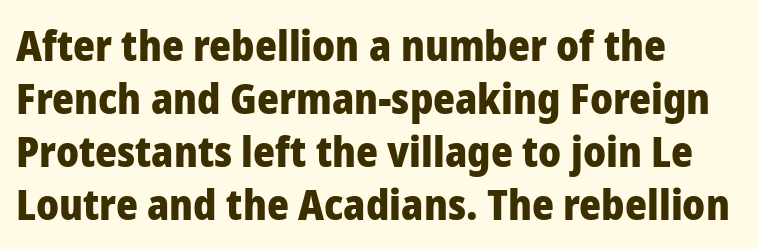
{"serif": "no", "italic": "no", "bold": "yes", "weight": "heavy", "width": "normal", "stroke_contrast": "low", "x_height": "medium", "monospaced": "no", "underline": "no", "align": "left", "line_spacing": "normal", "line_spacing_ratio": 1.26, "letter_spacing": "normal", "letter_spacing_em": 0.0, "glyph_px": 42}
